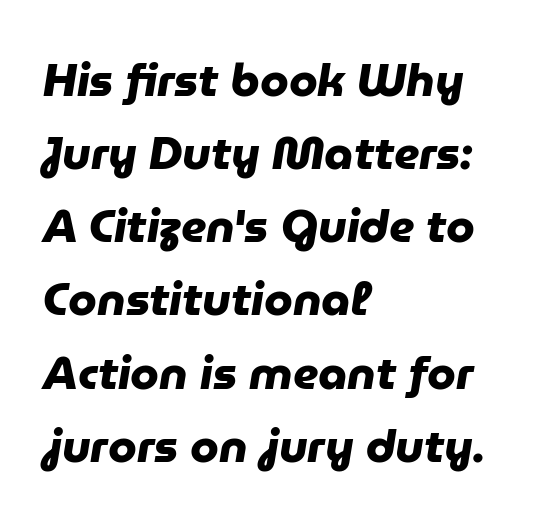
Q: Is the text bold? A: Yes.
Q: Is the typeface a serif or a sans-serif typeface? A: Sans-serif.
Q: Is the text underlined? A: No.
Q: How is the paragraph aligned? A: Left-aligned.
Q: Is the spacing between letters normal or unusually wide? A: Normal.
Q: Is the spacing between lines tight, normal or loose? A: Normal.
Q: Width (condensed, normal, or wide)? A: Normal.
Q: Stroke contrast? A: Low.
Q: x-height? A: Medium.
Q: Monospaced? A: No.
